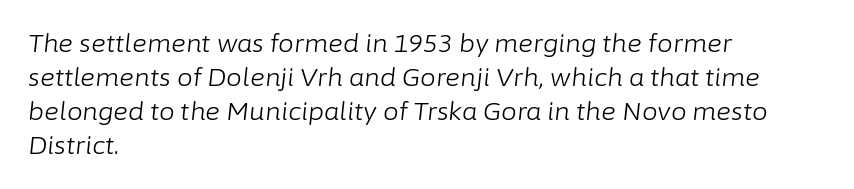
The image shows 25 px text type, italic (leaning right); set left-aligned, normal line spacing (1.36x), normal letter spacing, not underlined.
